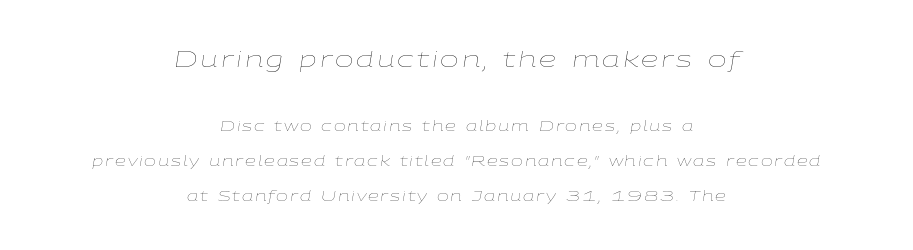
Q: Is the text bold? A: No.
Q: Is the text italic (slanted)? A: Yes, it leans right by about 9 degrees.
Q: Is the text underlined? A: No.
Q: How is the paragraph aligned? A: Centered.
Q: Is the spacing between lines tight, normal or loose? A: Loose.
Q: Which block of text is set in a larger size, the first (top) or the second (bottom)? A: The first (top) one.
